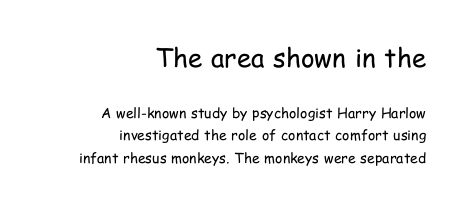
{"italic": "no", "bold": "no", "underline": "no", "align": "right", "line_spacing": "normal", "line_spacing_ratio": 1.61, "letter_spacing": "normal", "letter_spacing_em": 0.0, "larger_block": "first", "size_ratio": 1.86, "glyph_px": 26}
